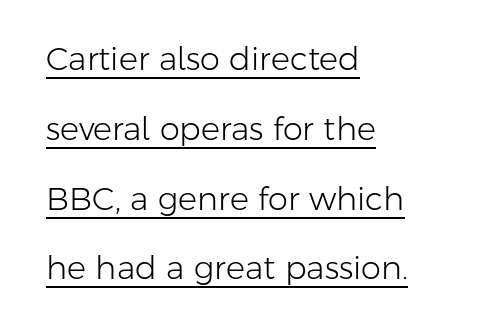
Layout note: lines flush left. Posture: straight, roman, zero tilt. The strokes carry an ordinary text weight at most. The text was rendered using a sans face with plain stroke endings. You could fit nearly another row in the gap between these rows. These lines are rendered in a variable-pitch font.
